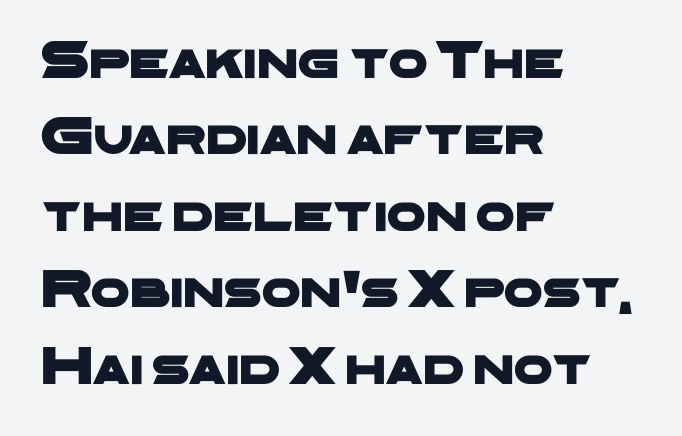
These lines are rendered in a variable-pitch font. These lines keep a tight, regular rhythm from letter to letter. The passage shown is typeset with a sans-serif family. The passage is arranged the way most books set body copy — flush left. The words here are not underlined. Does the leading feel generous? No, just average.
